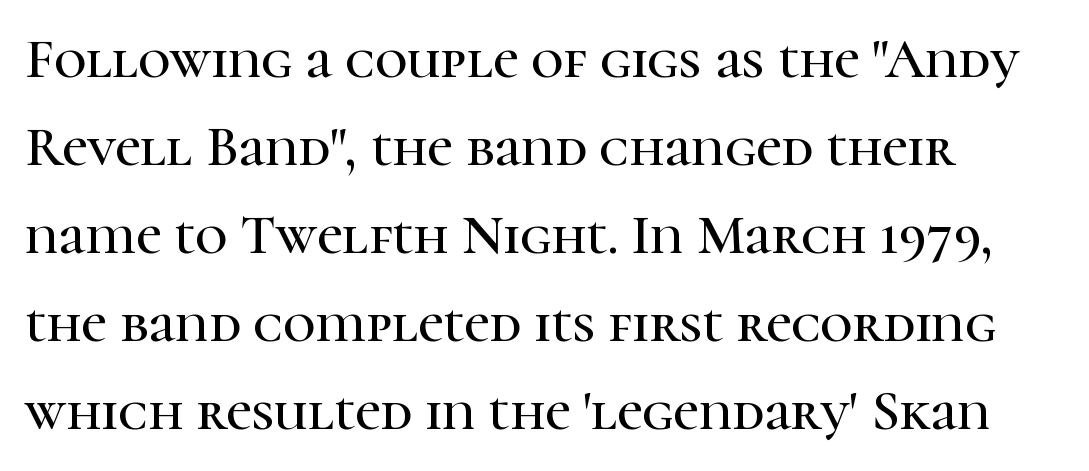
Tracking here is standard; glyphs follow each other at the usual distance. A clean baseline with only descenders dipping below it. The passage shown is typeset with a serif family. The designer left line spacing at the default.
